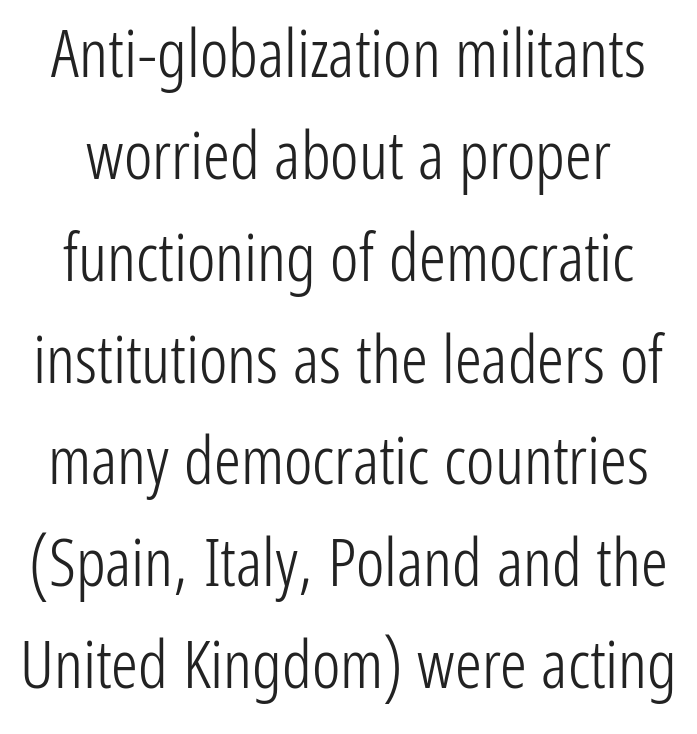
{"serif": "no", "italic": "no", "bold": "no", "weight": "light", "width": "condensed", "stroke_contrast": "low", "x_height": "medium", "monospaced": "no", "underline": "no", "line_spacing": "normal", "line_spacing_ratio": 1.52, "letter_spacing": "normal", "letter_spacing_em": 0.0, "glyph_px": 67}
